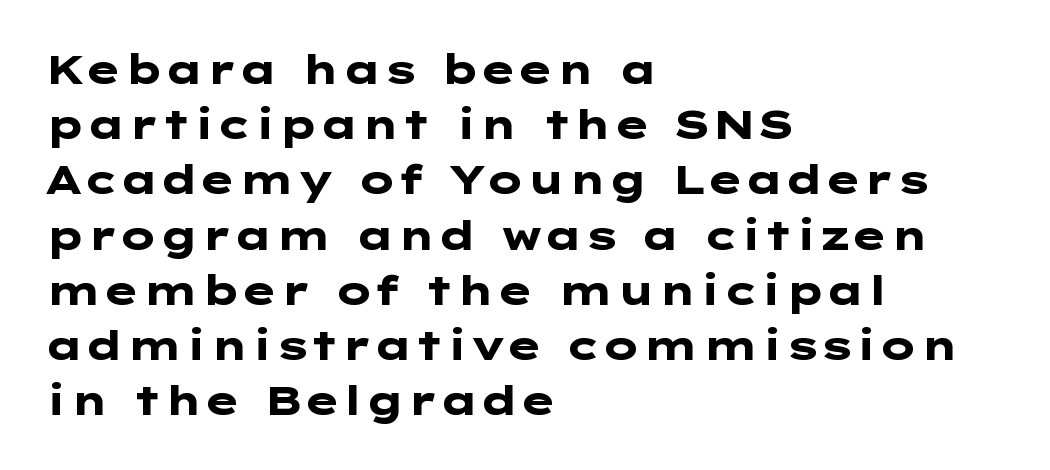
{"serif": "no", "italic": "no", "bold": "yes", "weight": "heavy", "width": "wide", "stroke_contrast": "low", "x_height": "medium", "underline": "no", "align": "left", "line_spacing": "normal", "line_spacing_ratio": 1.38, "letter_spacing": "normal", "letter_spacing_em": 0.0, "glyph_px": 40}
